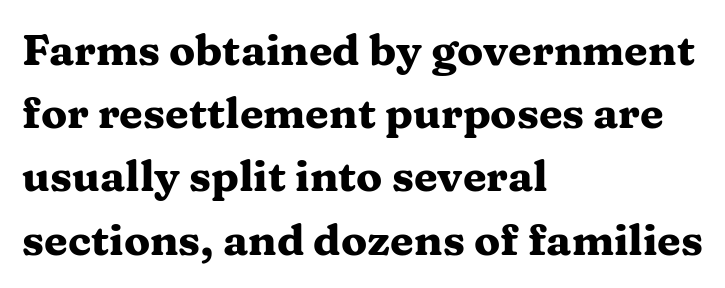
Q: Is the text bold? A: Yes.
Q: Is the text italic (slanted)? A: No, it is upright.
Q: Is the typeface a serif or a sans-serif typeface? A: Serif.
Q: Is the text underlined? A: No.
Q: How is the paragraph aligned? A: Left-aligned.
Q: Is the spacing between letters normal or unusually wide? A: Normal.
Q: Is the spacing between lines tight, normal or loose? A: Normal.
Q: Width (condensed, normal, or wide)? A: Wide.
Q: Stroke contrast? A: Medium.
Q: x-height? A: Medium.
Q: Monospaced? A: No.
